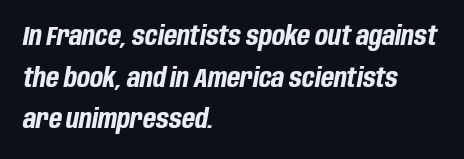
The image shows 27 px bold type, italic (leaning right); set left-aligned, normal line spacing (1.54x), normal letter spacing, not underlined.
